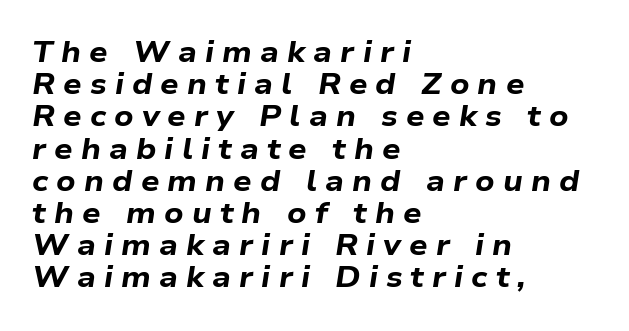
{"italic": "yes", "lean": "right", "slant_degrees": 9, "bold": "yes", "weight": "bold", "width": "wide", "stroke_contrast": "low", "x_height": "medium", "monospaced": "no", "underline": "no", "align": "left", "line_spacing": "tight", "line_spacing_ratio": 1.11, "letter_spacing": "wide", "letter_spacing_em": 0.28, "glyph_px": 29}
